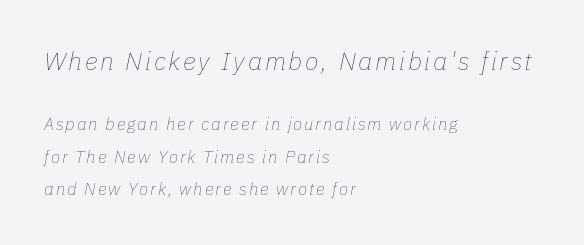
The image shows 25 px text type, italic (leaning right); set left-aligned, loose line spacing (1.92x), not underlined; the first (top) block is 1.47x larger.
